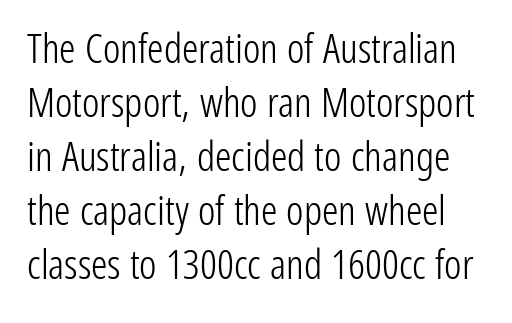
Q: Is the text bold? A: No.
Q: Is the text italic (slanted)? A: No, it is upright.
Q: Is the typeface a serif or a sans-serif typeface? A: Sans-serif.
Q: Is the text underlined? A: No.
Q: Is the spacing between letters normal or unusually wide? A: Normal.
Q: Is the spacing between lines tight, normal or loose? A: Normal.
Q: Width (condensed, normal, or wide)? A: Condensed.
Q: Stroke contrast? A: Low.
Q: x-height? A: Medium.
Q: Monospaced? A: No.
